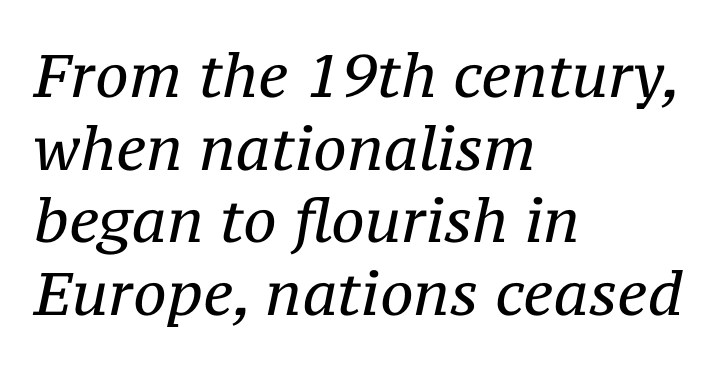
Ink coverage per letter is moderate at most. Words appear dense and cohesive because spacing is normal. Line beginnings align vertically; line endings do not. These lines are composed in type with serifs. The space beneath each line is pristine and unruled.
